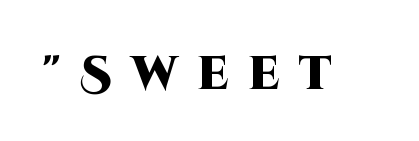
The baseline area is clear. These lines are rendered in a variable-pitch font. Every stem runs plumb, perpendicular to the baseline. Bold? Absolutely — the strokes are thick and heavy. There is plenty of visible air inserted between adjacent glyphs. Nope, no serifs anywhere on these letters.
